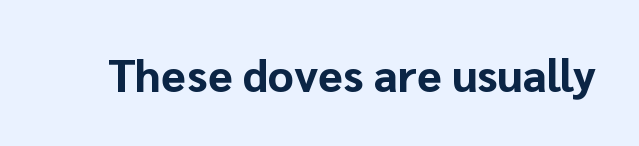
The image shows 45 px bold sans-serif type, upright; set normal letter spacing, not underlined; low stroke contrast and a medium x-height.
